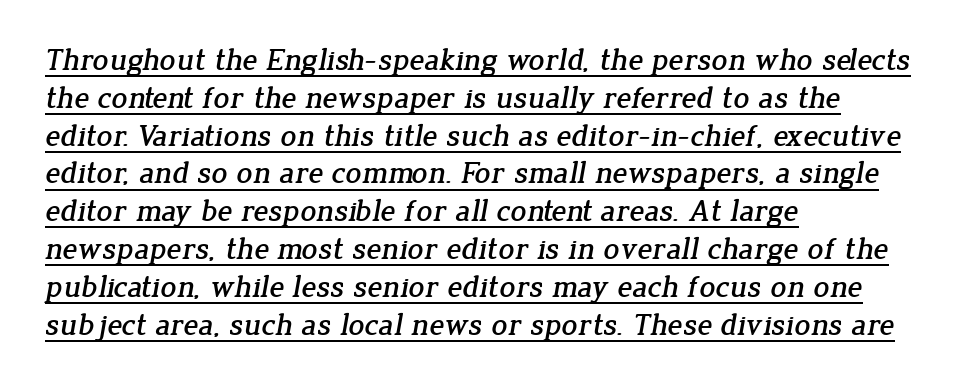
The image shows 31 px serif type; set left-aligned, line spacing 1.22x, normal letter spacing, underlined; low stroke contrast and a medium x-height.
